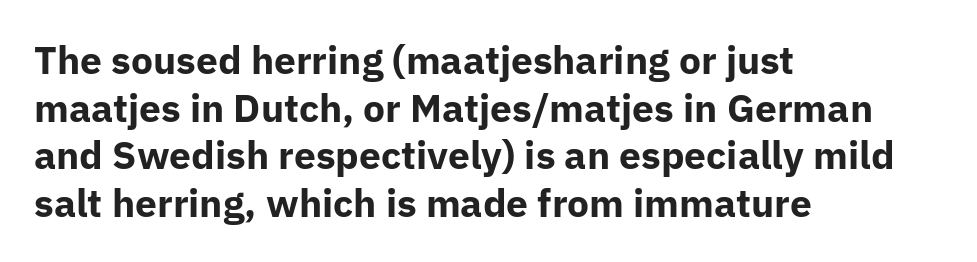
{"serif": "no", "italic": "no", "bold": "yes", "weight": "bold", "width": "normal", "stroke_contrast": "low", "x_height": "medium", "monospaced": "no", "underline": "no", "align": "left", "line_spacing_ratio": 1.22, "letter_spacing": "normal", "letter_spacing_em": 0.0, "glyph_px": 39}
